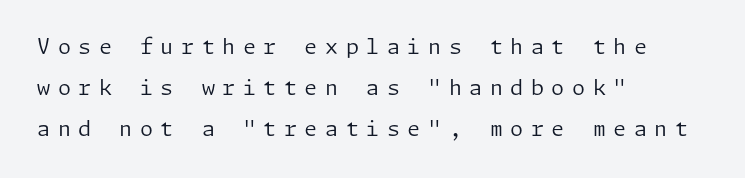
{"italic": "no", "bold": "no", "underline": "no", "align": "left", "line_spacing": "loose", "line_spacing_ratio": 1.95, "letter_spacing": "wide", "letter_spacing_em": 0.36, "glyph_px": 21}
